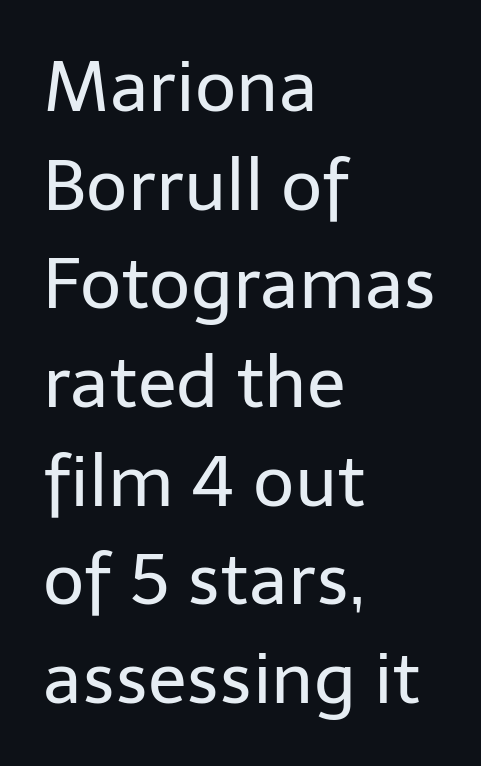
Character widths vary here, with narrow letters taking less room than wide ones. Weight: in the light-to-regular range. The designer went with a sans here, leaving each stem footless. The rag falls on the right side of this text block.
